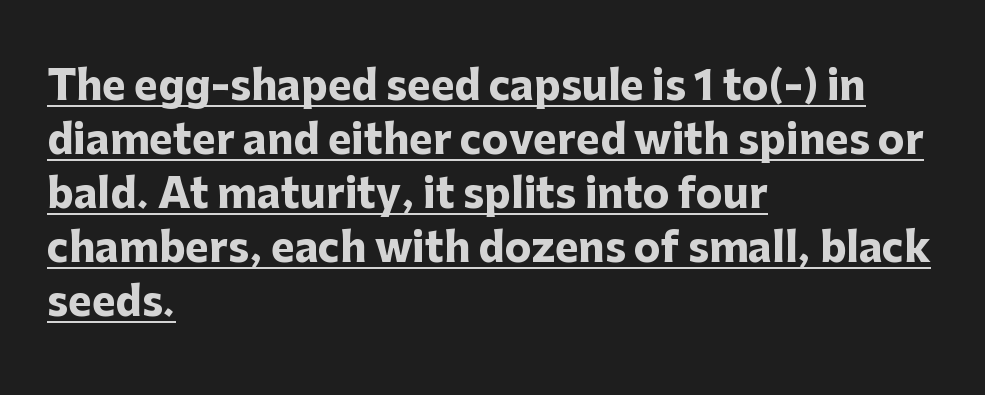
If you measured baseline to baseline, you'd find a middling distance. The ragged edge is on the right, which tells us the setting is flush left. Emphasis is given by a line drawn under the lettering. Default kerning and tracking; the words read as compact shapes.
